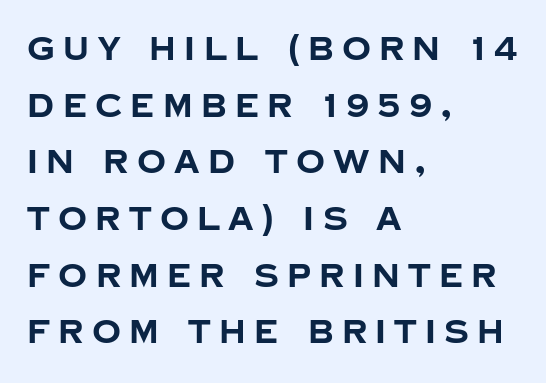
The image shows 32 px bold sans-serif type, upright; set left-aligned, line spacing 1.77x, unusually wide letter spacing (+0.26 em), not underlined; low stroke contrast and a large x-height.
